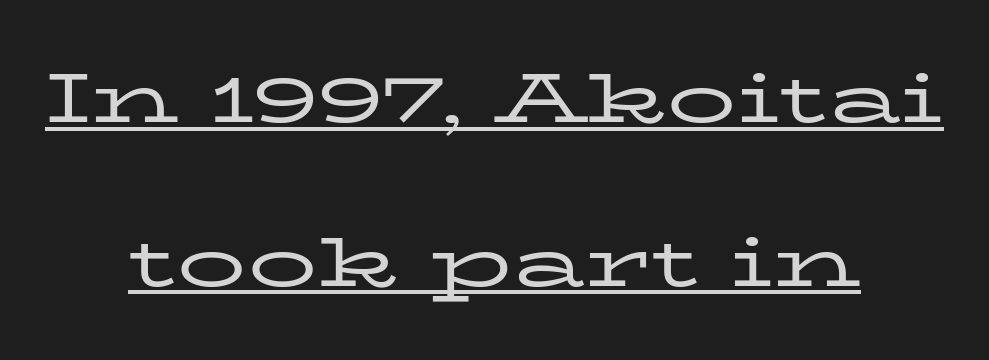
Q: Is the text bold? A: No.
Q: Is the text italic (slanted)? A: No, it is upright.
Q: Is the typeface a serif or a sans-serif typeface? A: Serif.
Q: Is the text underlined? A: Yes.
Q: How is the paragraph aligned? A: Centered.
Q: Is the spacing between letters normal or unusually wide? A: Normal.
Q: Is the spacing between lines tight, normal or loose? A: Loose.
Q: Width (condensed, normal, or wide)? A: Wide.
Q: Stroke contrast? A: Low.
Q: x-height? A: Medium.
Q: Monospaced? A: No.
